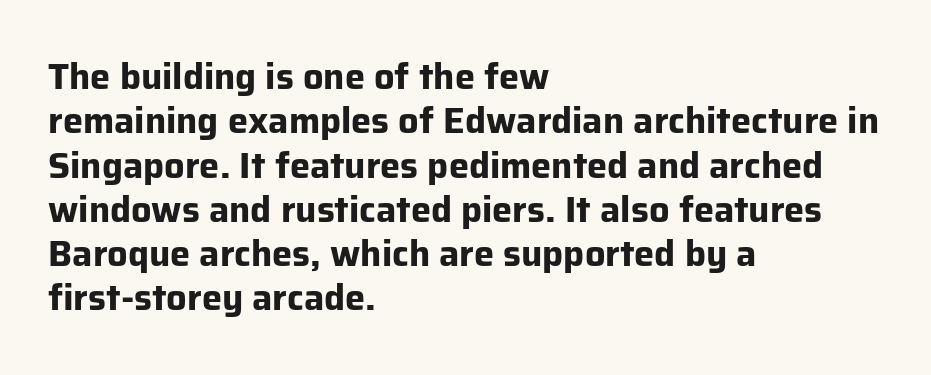
Posture: straight, roman, zero tilt. The strip under each line holds only bare page. The face used here is proportionally spaced, like ordinary book or web type. How are the letters spaced? Ordinarily, with no added tracking. Examine the stroke ends and you'll find no serifs. This sample is left-justified, so line endings fall wherever the words run out.
